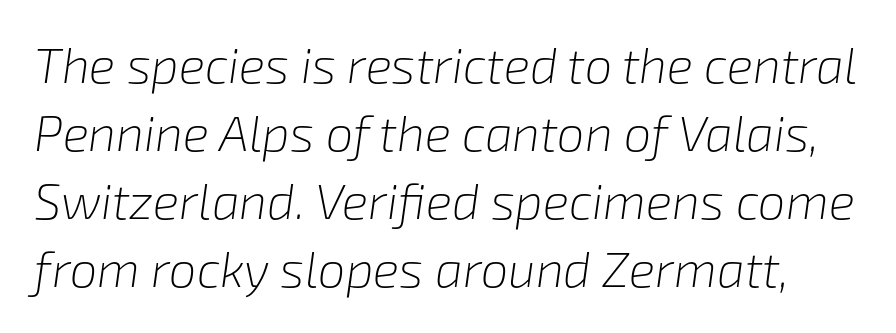
The image shows 49 px light type, italic (leaning right); set normal line spacing (1.39x), normal letter spacing, not underlined; low stroke contrast and a medium x-height.
